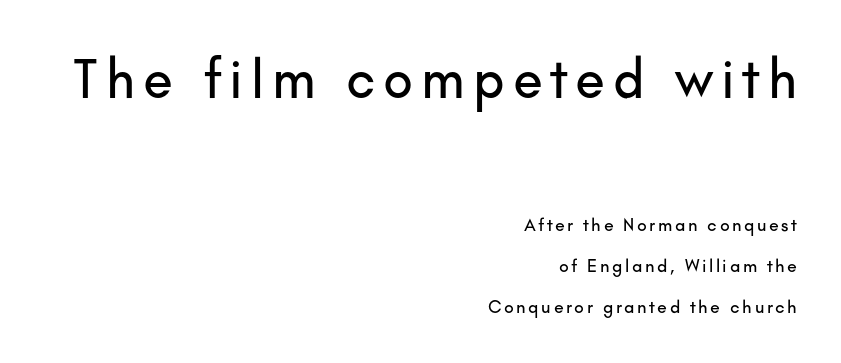
Caption: upper text group enlarged, lower text group reduced. This is the regular roman posture of the typeface. You could fit nearly another row in the gap between these rows. This sample uses a sans-serif face. Typeset ragged left — the right edge is the straight one. Underline: absent.
